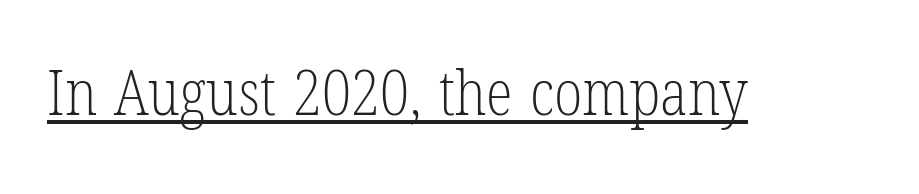
Q: Is the text bold? A: No.
Q: Is the text italic (slanted)? A: No, it is upright.
Q: Is the typeface a serif or a sans-serif typeface? A: Serif.
Q: Is the text underlined? A: Yes.
Q: Is the spacing between letters normal or unusually wide? A: Normal.
Q: Width (condensed, normal, or wide)? A: Condensed.
Q: Stroke contrast? A: Low.
Q: x-height? A: Medium.
Q: Monospaced? A: No.
